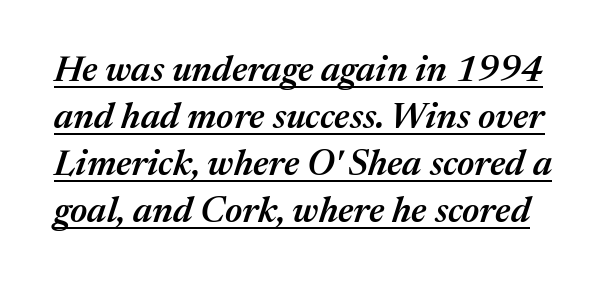
{"italic": "yes", "lean": "right", "slant_degrees": 17, "bold": "semi", "weight": "semibold", "width": "normal", "stroke_contrast": "medium", "x_height": "medium", "monospaced": "no", "underline": "yes", "line_spacing": "normal", "line_spacing_ratio": 1.31, "letter_spacing": "normal", "letter_spacing_em": 0.0, "glyph_px": 36}
